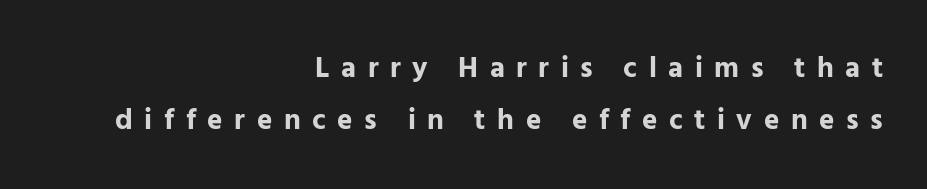
The letters stand straight up with perfectly vertical stems. Tracking here is generous; glyphs stand well apart from one another. Caption: multi-line text, flush right, ragged left. Classification — sans serif. These lines are rendered in a variable-pitch font. The gap between lines stays unmarked.
